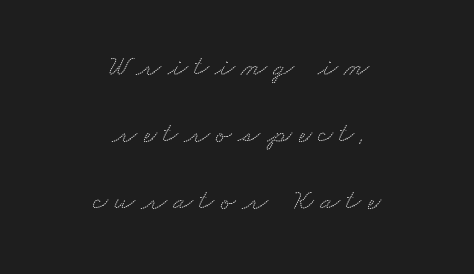
Letters rest on an invisible, unmarked baseline. A typesetter would call this proportional, since set widths differ per character. Is the block centered? Yes — each line is placed symmetrically about the middle. Spacing between characters has been opened up far beyond the box default. The passage shown stacks its lines with a broad gap.
